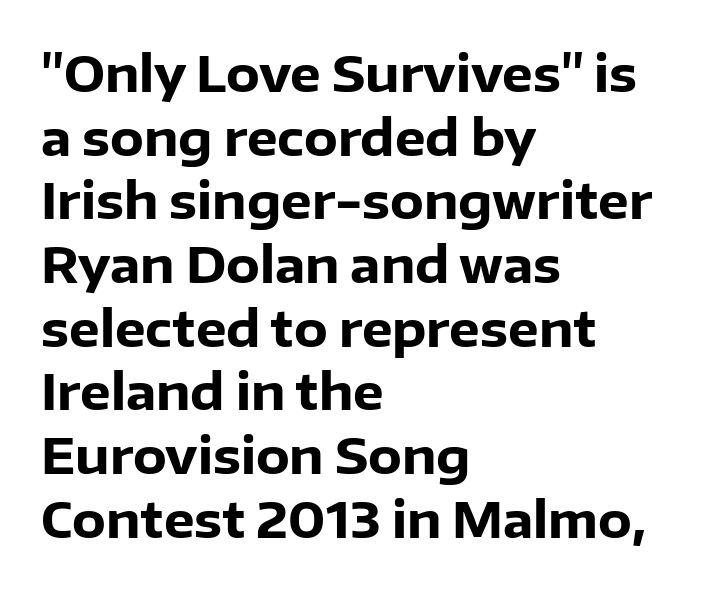
Q: Is the text bold? A: Yes.
Q: Is the text italic (slanted)? A: No, it is upright.
Q: Is the typeface a serif or a sans-serif typeface? A: Sans-serif.
Q: Is the text underlined? A: No.
Q: How is the paragraph aligned? A: Left-aligned.
Q: Is the spacing between letters normal or unusually wide? A: Normal.
Q: Is the spacing between lines tight, normal or loose? A: Normal.
Q: Width (condensed, normal, or wide)? A: Normal.
Q: Stroke contrast? A: Low.
Q: x-height? A: Medium.
Q: Monospaced? A: No.
